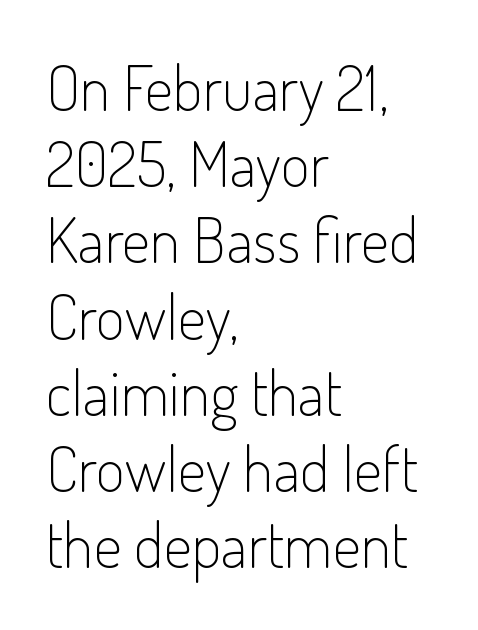
{"serif": "no", "italic": "no", "bold": "no", "weight": "light", "width": "condensed", "stroke_contrast": "low", "x_height": "small", "monospaced": "no", "underline": "no", "align": "left", "line_spacing_ratio": 1.21, "letter_spacing": "normal", "letter_spacing_em": 0.0, "glyph_px": 63}
